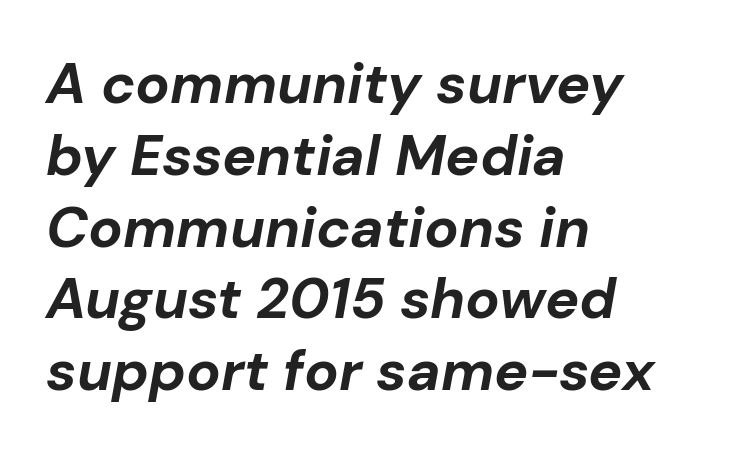
The image shows 57 px bold type, italic (leaning right); set left-aligned, normal line spacing (1.26x), normal letter spacing, not underlined; low stroke contrast and a medium x-height.
